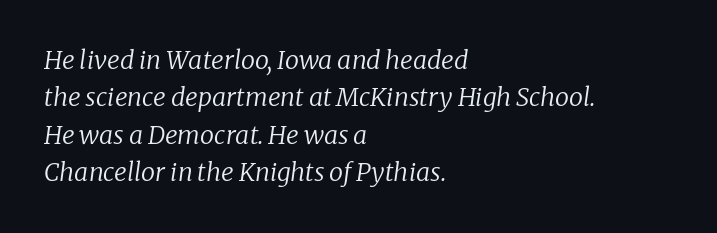
Q: Is the text bold? A: No.
Q: Is the text italic (slanted)? A: Yes, it leans right by about 8 degrees.
Q: Is the text underlined? A: No.
Q: How is the paragraph aligned? A: Left-aligned.
Q: Is the spacing between letters normal or unusually wide? A: Normal.
Q: Is the spacing between lines tight, normal or loose? A: Normal.
